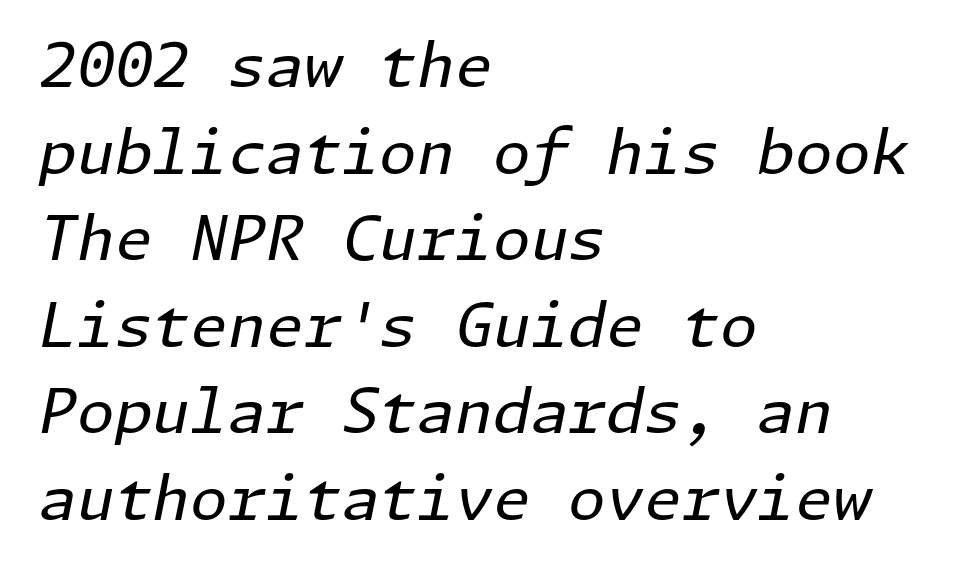
The image shows 61 px regular-weight type, italic (leaning right); set left-aligned, normal line spacing (1.42x), normal letter spacing, not underlined; low stroke contrast and a medium x-height.
